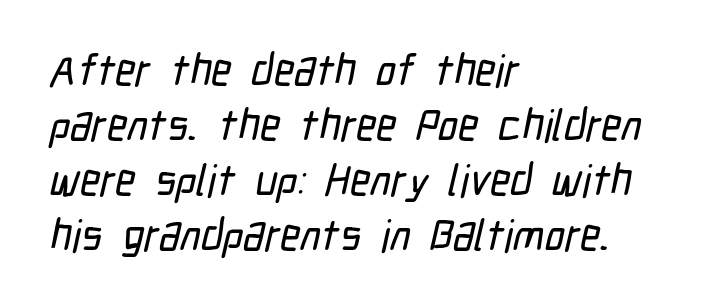
Q: Is the typeface a serif or a sans-serif typeface? A: Sans-serif.
Q: Is the text underlined? A: No.
Q: How is the paragraph aligned? A: Left-aligned.
Q: Is the spacing between letters normal or unusually wide? A: Normal.
Q: Is the spacing between lines tight, normal or loose? A: Normal.
Q: Width (condensed, normal, or wide)? A: Condensed.
Q: Stroke contrast? A: Low.
Q: x-height? A: Medium.
Q: Monospaced? A: No.
